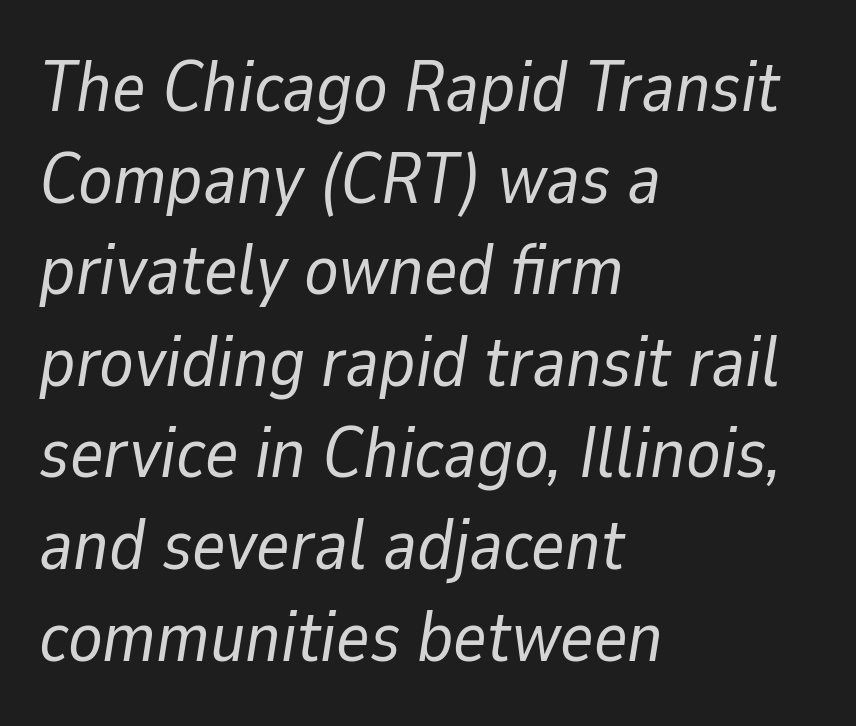
{"italic": "yes", "lean": "right", "slant_degrees": 9, "bold": "no", "weight": "regular", "width": "normal", "stroke_contrast": "low", "x_height": "medium", "monospaced": "no", "underline": "no", "align": "left", "line_spacing": "normal", "line_spacing_ratio": 1.29, "letter_spacing": "normal", "letter_spacing_em": 0.0, "glyph_px": 71}
